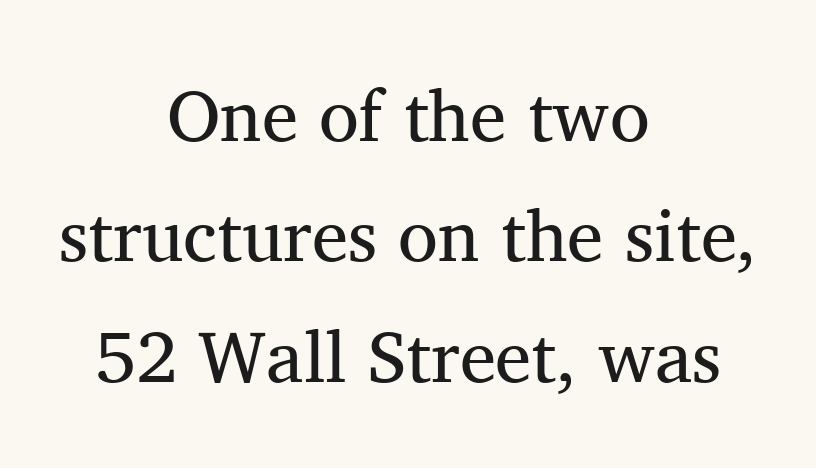
Q: Is the text bold? A: No.
Q: Is the text italic (slanted)? A: No, it is upright.
Q: Is the typeface a serif or a sans-serif typeface? A: Serif.
Q: Is the text underlined? A: No.
Q: How is the paragraph aligned? A: Centered.
Q: Is the spacing between letters normal or unusually wide? A: Normal.
Q: Is the spacing between lines tight, normal or loose? A: Normal.
Q: Width (condensed, normal, or wide)? A: Normal.
Q: Stroke contrast? A: Medium.
Q: x-height? A: Medium.
Q: Monospaced? A: No.
